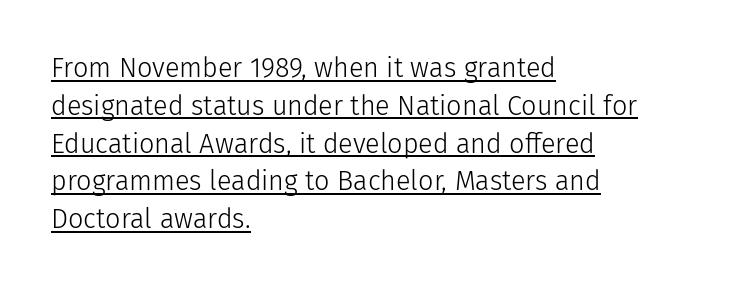
Q: Is the text bold? A: No.
Q: Is the text italic (slanted)? A: No, it is upright.
Q: Is the text underlined? A: Yes.
Q: How is the paragraph aligned? A: Left-aligned.
Q: Is the spacing between letters normal or unusually wide? A: Normal.
Q: Is the spacing between lines tight, normal or loose? A: Normal.
